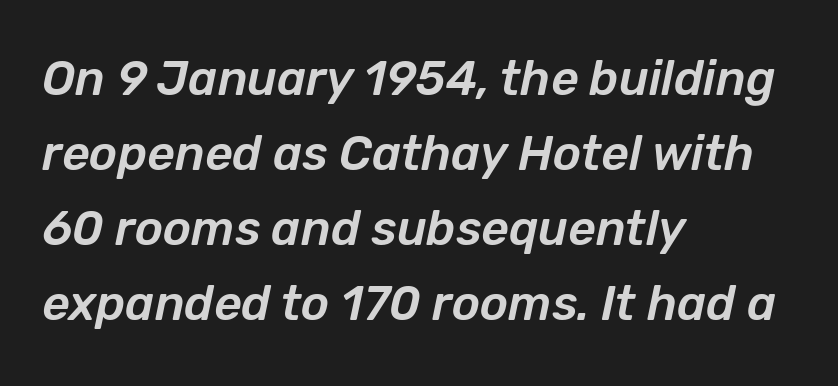
The lines in this sample share a left origin and differ only in where they stop. This sample uses plain, unmodified letter spacing. Compared with ordinary roman type, these characters are visibly tilted. Proportional: the letters do not fall into vertical columns. The rows are spaced the way most documents space them. A clean baseline with only descenders dipping below it.
